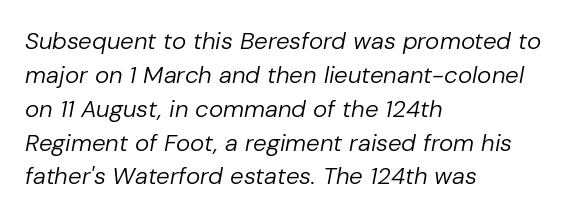
The image shows 24 px text type, italic (leaning right); set left-aligned, normal line spacing (1.41x), normal letter spacing, not underlined.
